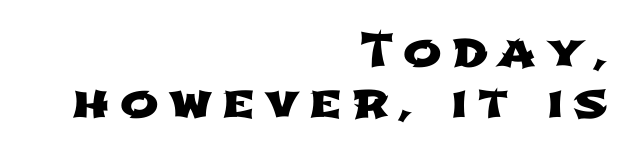
{"serif": "no", "width": "wide", "stroke_contrast": "low", "x_height": "medium", "monospaced": "no", "underline": "no", "align": "right", "line_spacing": "tight", "line_spacing_ratio": 1.1, "letter_spacing": "wide", "letter_spacing_em": 0.22, "glyph_px": 46}
